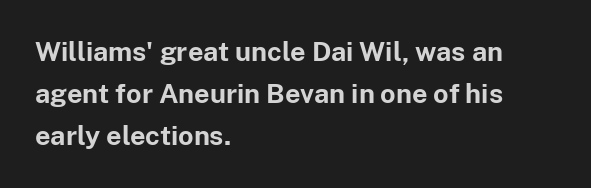
{"italic": "no", "bold": "yes", "underline": "no", "align": "left", "line_spacing": "normal", "line_spacing_ratio": 1.56, "letter_spacing": "normal", "letter_spacing_em": 0.0, "glyph_px": 27}
